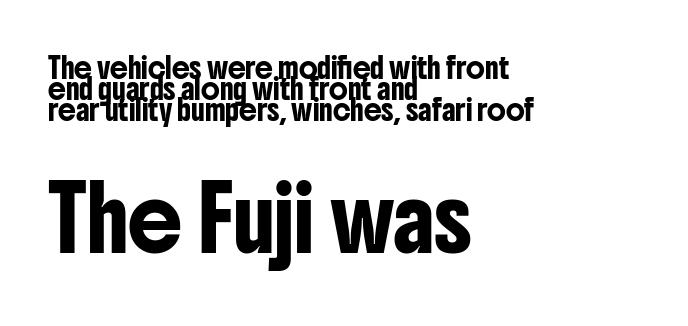
The image shows 61 px condensed sans-serif type, upright; set left-aligned, tight line spacing (1.05x), normal letter spacing, not underlined; the second (bottom) block is 3.05x larger; low stroke contrast and a medium x-height.
